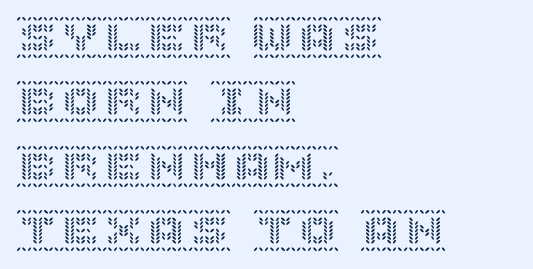
Clear beneath every line of the passage. Vertical spacing — default. Look at the tracking — it's just the regular setting, nothing added. Posture: vertical. The text block is weighted toward the left margin, trailing off unevenly rightward.
